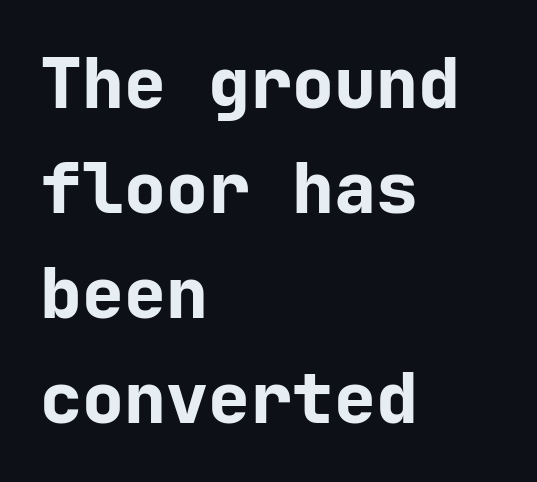
{"serif": "no", "italic": "no", "bold": "yes", "weight": "bold", "width": "normal", "stroke_contrast": "low", "x_height": "medium", "monospaced": "yes", "underline": "no", "align": "left", "line_spacing": "normal", "line_spacing_ratio": 1.5, "letter_spacing": "normal", "letter_spacing_em": 0.0, "glyph_px": 70}
